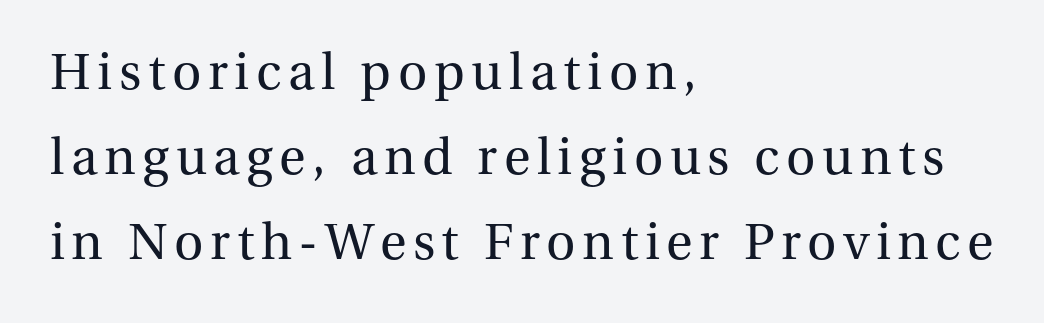
{"serif": "yes", "italic": "no", "bold": "no", "weight": "regular", "width": "normal", "stroke_contrast": "medium", "x_height": "medium", "monospaced": "no", "underline": "no", "align": "left", "line_spacing": "normal", "line_spacing_ratio": 1.67, "glyph_px": 51}
